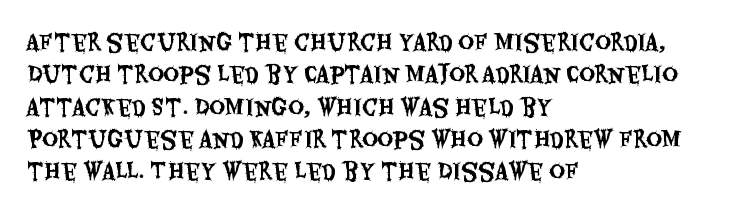
{"italic": "no", "underline": "no", "align": "left", "line_spacing": "normal", "line_spacing_ratio": 1.47, "letter_spacing": "normal", "letter_spacing_em": 0.0, "glyph_px": 22}
